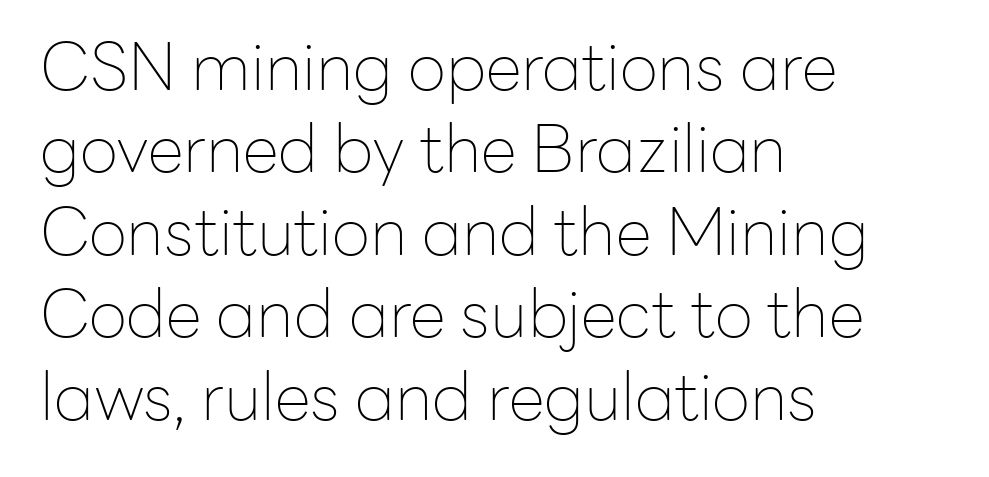
Q: Is the text bold? A: No.
Q: Is the text italic (slanted)? A: No, it is upright.
Q: Is the typeface a serif or a sans-serif typeface? A: Sans-serif.
Q: Is the text underlined? A: No.
Q: How is the paragraph aligned? A: Left-aligned.
Q: Is the spacing between letters normal or unusually wide? A: Normal.
Q: Is the spacing between lines tight, normal or loose? A: Normal.
Q: Width (condensed, normal, or wide)? A: Normal.
Q: Stroke contrast? A: Low.
Q: x-height? A: Medium.
Q: Monospaced? A: No.
